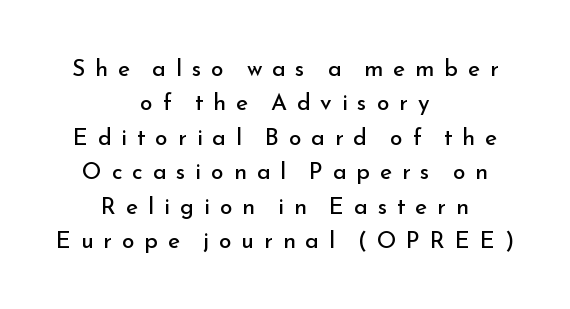
{"italic": "no", "bold": "no", "underline": "no", "align": "center", "line_spacing": "normal", "line_spacing_ratio": 1.5, "letter_spacing": "wide", "letter_spacing_em": 0.43, "glyph_px": 23}
